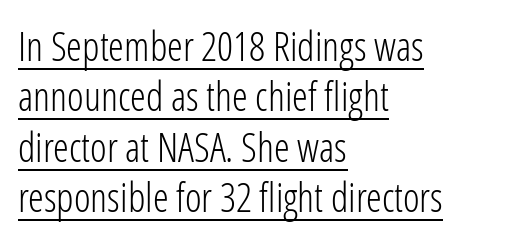
Students, observe: this is what conventionally led text looks like. Look at the tracking — it's just the regular setting, nothing added. Compared with a centered layout, this one pins lines to the left instead. The characters display no serif detailing; their extremities are plain.
